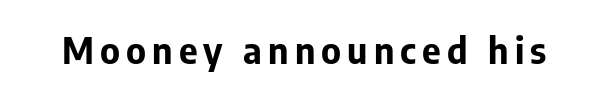
The image shows 36 px bold sans-serif type, upright; set not underlined; low stroke contrast and a medium x-height.
